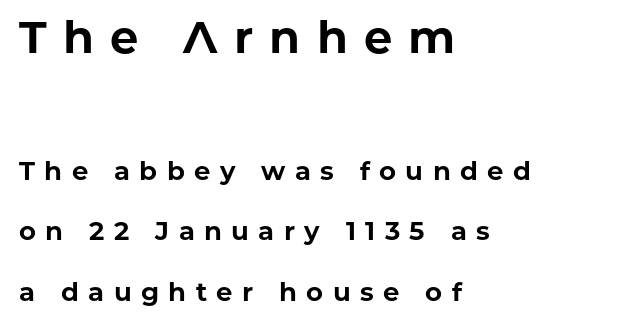
The image shows 45 px bold sans-serif type, upright; set left-aligned, loose line spacing (2.33x), unusually wide letter spacing (+0.36 em), not underlined; the first (top) block is 1.73x larger; low stroke contrast and a medium x-height.
